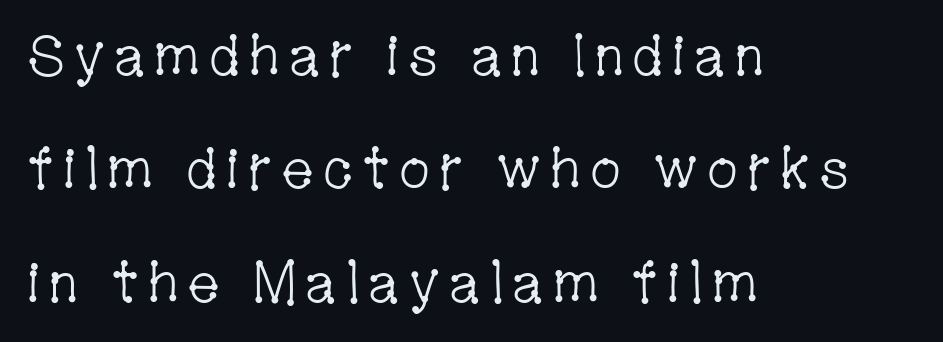
{"serif": "yes", "italic": "no", "bold": "no", "weight": "light", "width": "condensed", "stroke_contrast": "low", "x_height": "medium", "monospaced": "no", "underline": "no", "align": "left", "line_spacing": "loose", "line_spacing_ratio": 1.99, "glyph_px": 57}
